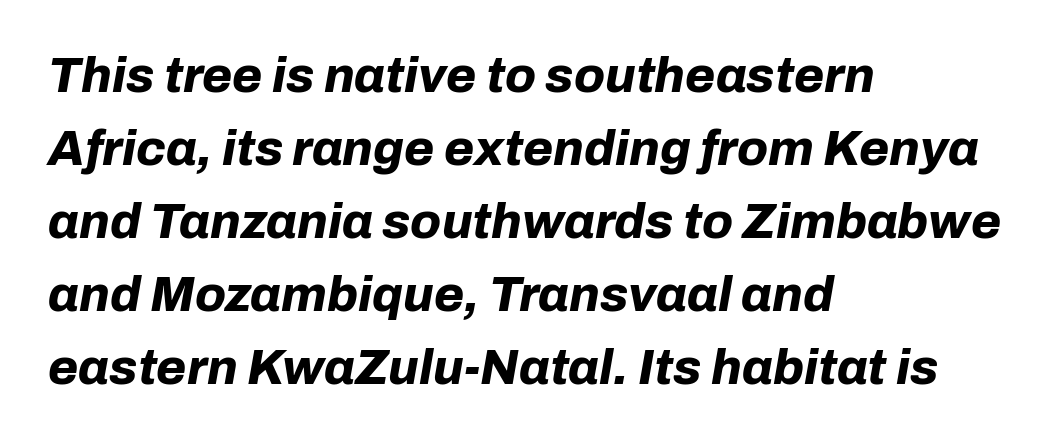
Q: Is the text bold? A: Yes.
Q: Is the text italic (slanted)? A: Yes, it leans right by about 10 degrees.
Q: Is the text underlined? A: No.
Q: How is the paragraph aligned? A: Left-aligned.
Q: Is the spacing between letters normal or unusually wide? A: Normal.
Q: Is the spacing between lines tight, normal or loose? A: Normal.
Q: Width (condensed, normal, or wide)? A: Normal.
Q: Stroke contrast? A: Low.
Q: x-height? A: Medium.
Q: Monospaced? A: No.
